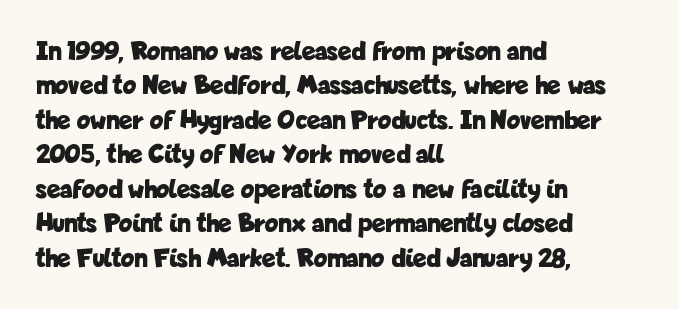
{"serif": "no", "italic": "no", "bold": "yes", "weight": "bold", "width": "condensed", "stroke_contrast": "low", "x_height": "medium", "monospaced": "no", "underline": "no", "align": "left", "line_spacing_ratio": 1.23, "letter_spacing": "normal", "letter_spacing_em": 0.0, "glyph_px": 28}
